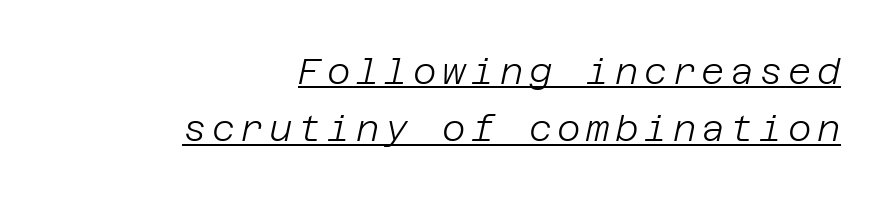
Q: Is the text bold? A: No.
Q: Is the text italic (slanted)? A: Yes, it leans right by about 12 degrees.
Q: Is the text underlined? A: Yes.
Q: How is the paragraph aligned? A: Right-aligned.
Q: Is the spacing between lines tight, normal or loose? A: Normal.
Q: Width (condensed, normal, or wide)? A: Normal.
Q: Stroke contrast? A: Low.
Q: x-height? A: Large.
